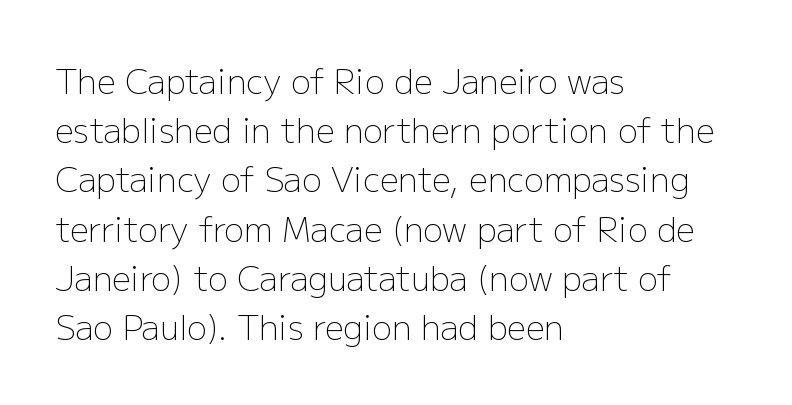
{"serif": "no", "italic": "no", "bold": "no", "weight": "light", "width": "normal", "stroke_contrast": "low", "x_height": "medium", "monospaced": "no", "underline": "no", "align": "left", "line_spacing": "normal", "line_spacing_ratio": 1.49, "letter_spacing": "normal", "letter_spacing_em": 0.0, "glyph_px": 33}
